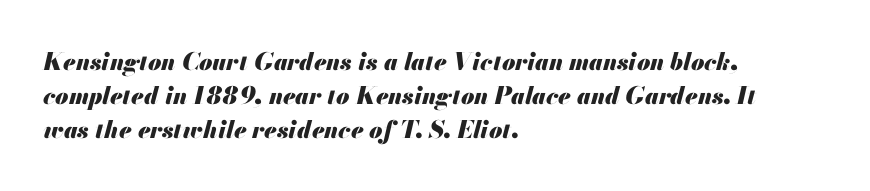
Q: Is the text bold? A: Yes.
Q: Is the text italic (slanted)? A: Yes, it leans right by about 13 degrees.
Q: Is the text underlined? A: No.
Q: How is the paragraph aligned? A: Left-aligned.
Q: Is the spacing between letters normal or unusually wide? A: Normal.
Q: Is the spacing between lines tight, normal or loose? A: Normal.
